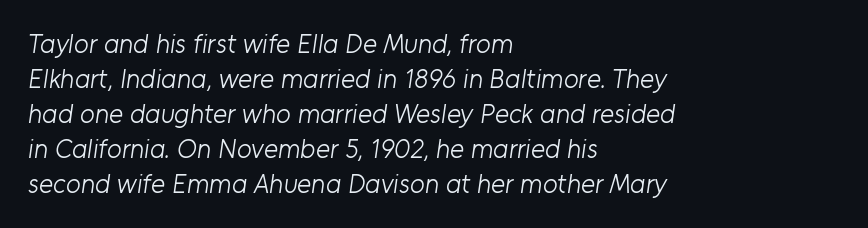
The image shows 27 px text type; set left-aligned, normal line spacing (1.3x), normal letter spacing, not underlined.
